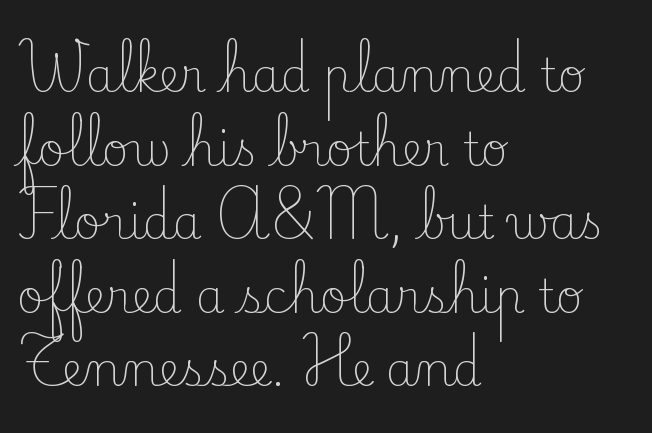
Q: Is the text bold? A: No.
Q: Is the text italic (slanted)? A: No, it is upright.
Q: Is the typeface a serif or a sans-serif typeface? A: Serif.
Q: Is the text underlined? A: No.
Q: How is the paragraph aligned? A: Left-aligned.
Q: Is the spacing between letters normal or unusually wide? A: Normal.
Q: Is the spacing between lines tight, normal or loose? A: Normal.
Q: Width (condensed, normal, or wide)? A: Normal.
Q: Stroke contrast? A: Low.
Q: x-height? A: Small.
Q: Monospaced? A: No.
